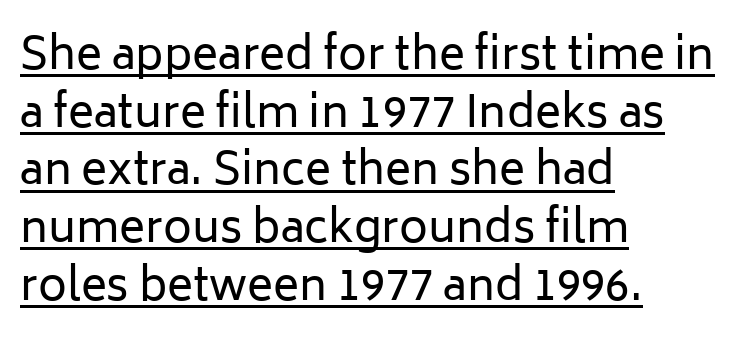
The image shows 44 px regular-weight sans-serif type, upright; set left-aligned, normal line spacing (1.31x), normal letter spacing, underlined; low stroke contrast and a medium x-height.
